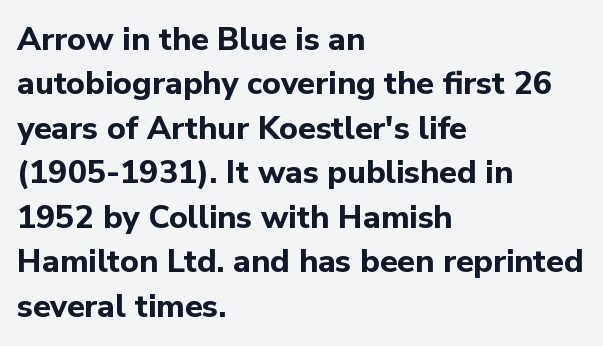
Q: Is the text bold? A: Yes.
Q: Is the text italic (slanted)? A: No, it is upright.
Q: Is the typeface a serif or a sans-serif typeface? A: Sans-serif.
Q: Is the text underlined? A: No.
Q: How is the paragraph aligned? A: Left-aligned.
Q: Is the spacing between letters normal or unusually wide? A: Normal.
Q: Is the spacing between lines tight, normal or loose? A: Normal.
Q: Width (condensed, normal, or wide)? A: Normal.
Q: Stroke contrast? A: Low.
Q: x-height? A: Medium.
Q: Monospaced? A: No.
